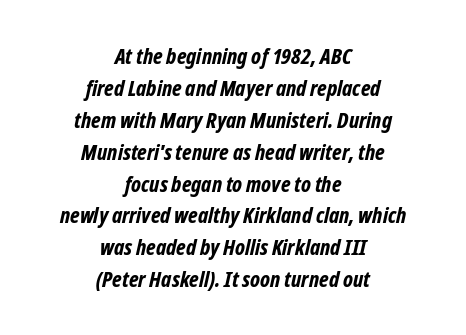
The image shows 22 px bold type; set centered, normal line spacing (1.45x), normal letter spacing, not underlined.
